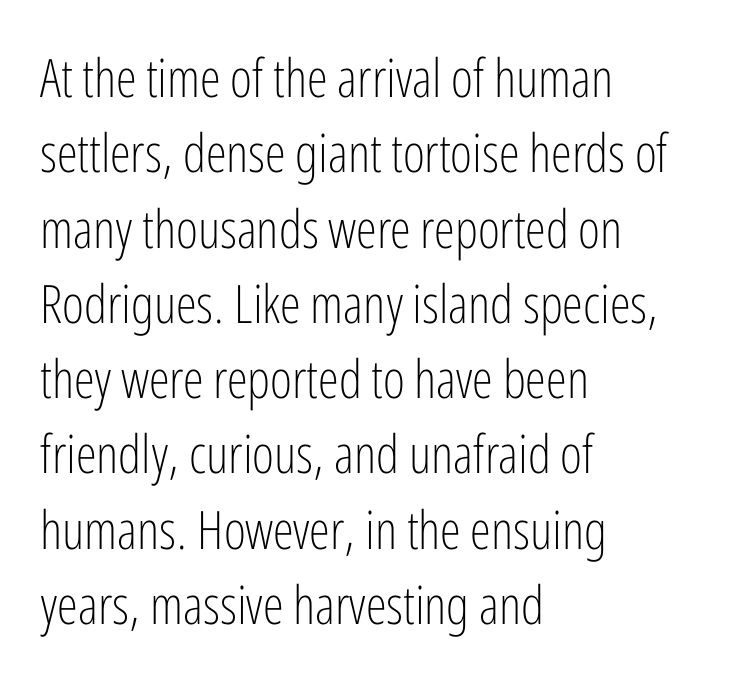
Q: Is the text bold? A: No.
Q: Is the text italic (slanted)? A: No, it is upright.
Q: Is the typeface a serif or a sans-serif typeface? A: Sans-serif.
Q: Is the text underlined? A: No.
Q: How is the paragraph aligned? A: Left-aligned.
Q: Is the spacing between letters normal or unusually wide? A: Normal.
Q: Is the spacing between lines tight, normal or loose? A: Normal.
Q: Width (condensed, normal, or wide)? A: Condensed.
Q: Stroke contrast? A: Low.
Q: x-height? A: Medium.
Q: Monospaced? A: No.
